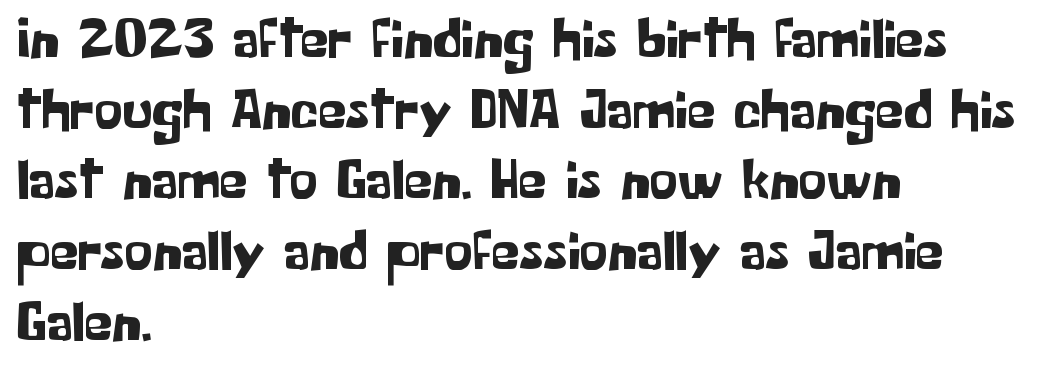
The image shows 57 px sans-serif type, upright; set left-aligned, line spacing 1.24x, normal letter spacing, not underlined; low stroke contrast and a medium x-height.
